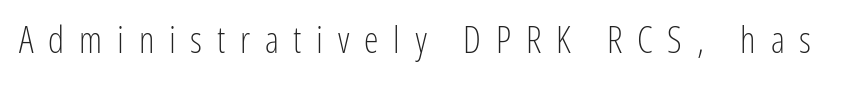
The image shows 37 px light, condensed sans-serif type, upright; set unusually wide letter spacing (+0.4 em), not underlined; low stroke contrast and a medium x-height.
